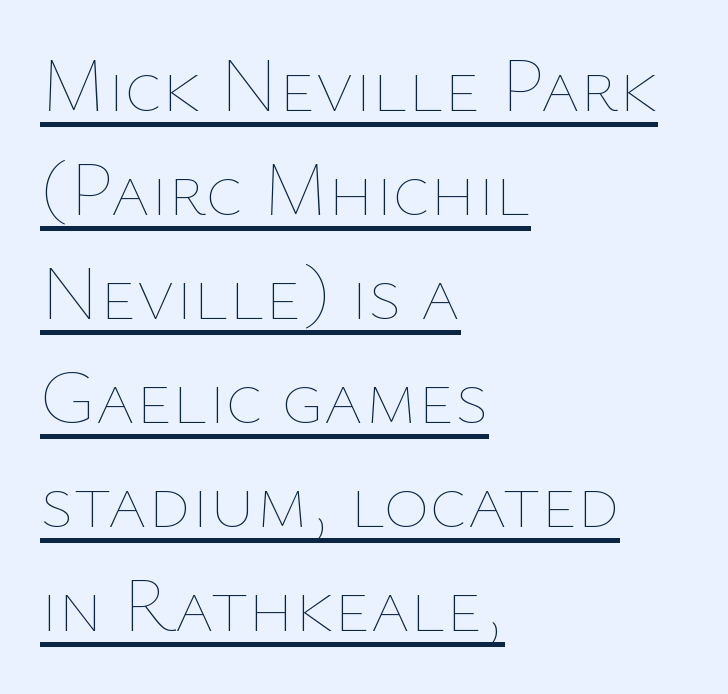
This is the regular roman posture of the typeface. The rendering uses a moderate line-height, typical for paragraphs. These lines stack with their left ends in a neat column. Compared with a typical body face, this is equally light or lighter still. Note the varied advance widths — an 'i' is clearly narrower than an 'm'.
